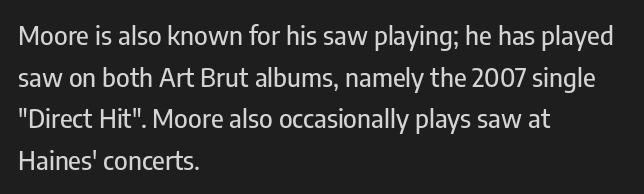
Q: Is the text italic (slanted)? A: No, it is upright.
Q: Is the text underlined? A: No.
Q: How is the paragraph aligned? A: Left-aligned.
Q: Is the spacing between letters normal or unusually wide? A: Normal.
Q: Is the spacing between lines tight, normal or loose? A: Normal.
